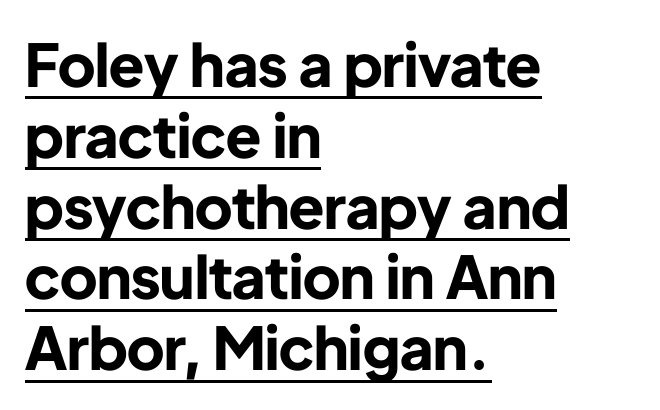
Q: Is the text bold? A: Yes.
Q: Is the text italic (slanted)? A: No, it is upright.
Q: Is the typeface a serif or a sans-serif typeface? A: Sans-serif.
Q: Is the text underlined? A: Yes.
Q: How is the paragraph aligned? A: Left-aligned.
Q: Is the spacing between letters normal or unusually wide? A: Normal.
Q: Width (condensed, normal, or wide)? A: Normal.
Q: Stroke contrast? A: Low.
Q: x-height? A: Medium.
Q: Monospaced? A: No.
